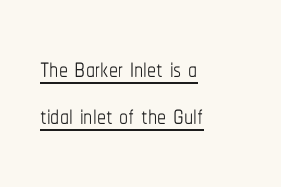
The tracking reads as untouched default to a designer's eye. Stem width sits at or under what a default text font uses. Unlike italic type, these characters show no tilt at all. The passage shown is underscored from start to finish. Students, observe: this is what conventionally led text looks like. The paragraph has a hard left edge and a soft right edge.
